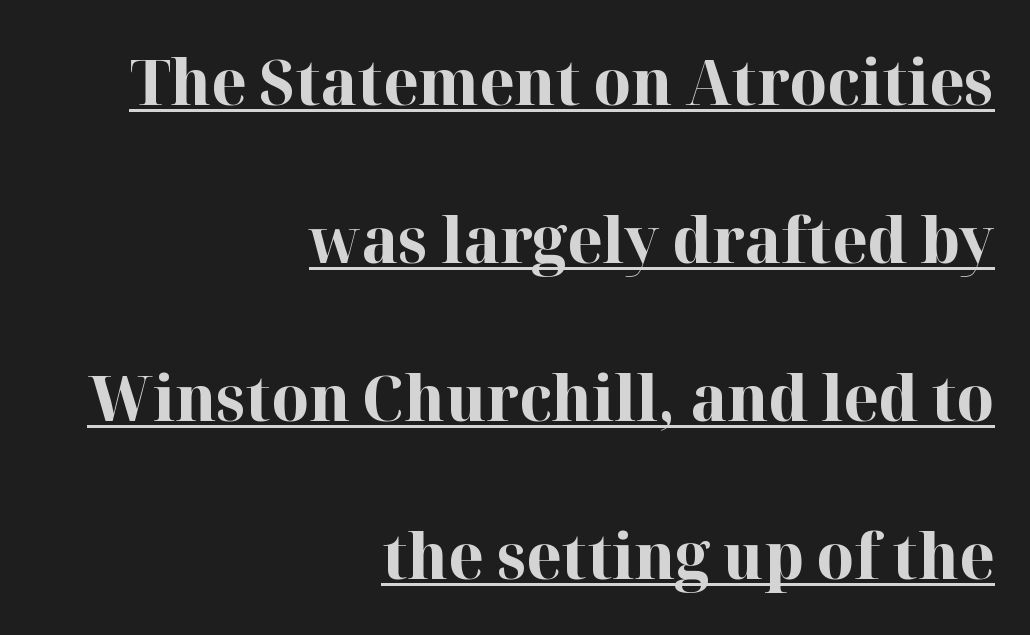
{"serif": "yes", "italic": "no", "bold": "yes", "weight": "bold", "width": "normal", "stroke_contrast": "high", "x_height": "medium", "monospaced": "no", "underline": "yes", "align": "right", "line_spacing": "loose", "line_spacing_ratio": 2.47, "letter_spacing": "normal", "letter_spacing_em": 0.0, "glyph_px": 64}
